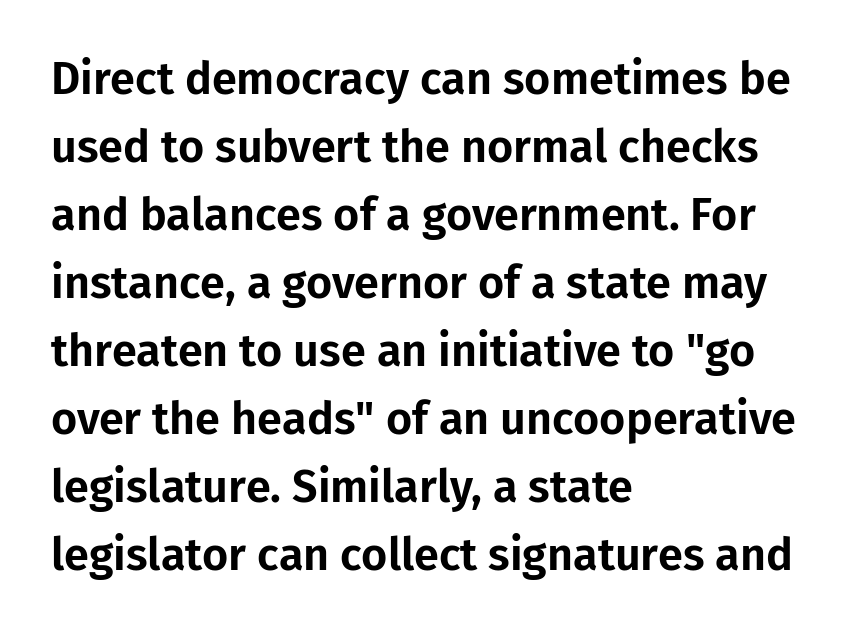
Horizontally, the lines are justified to the leading edge only. Words float on clear page, feet unadorned. You could not count columns in this text — the font is proportionally spaced. The lettering holds an erect, upright posture throughout.
